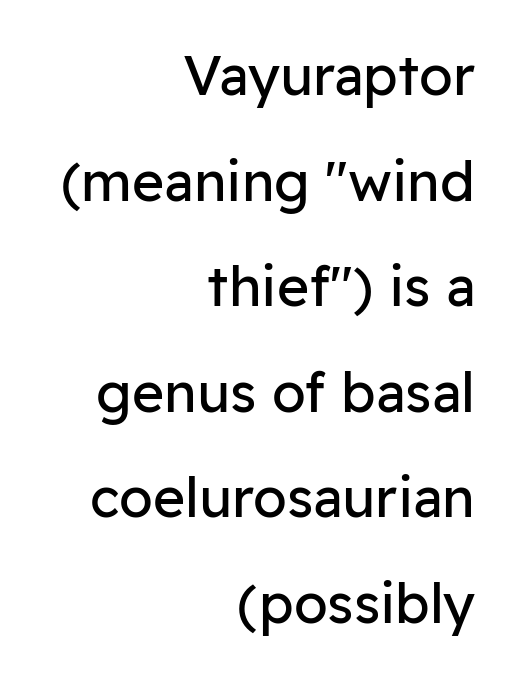
The image shows 55 px regular-weight sans-serif type, upright; set right-aligned, loose line spacing (1.92x), normal letter spacing, not underlined; low stroke contrast and a medium x-height.
